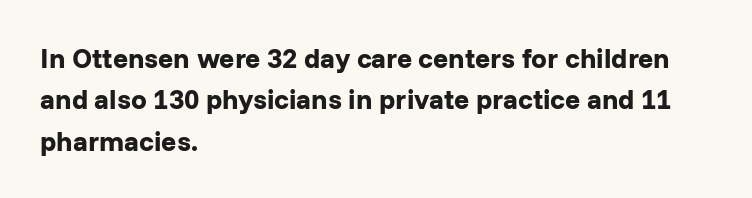
The rendering uses natural spacing where letterforms have individual widths. The leading is moderate, giving the passage an even texture. Does extra space separate the letters? No, they use regular spacing. The letters carry no serifs — their stems end cleanly without finishing strokes. Casual observation: everything's shoved over to the left. Tall strokes in this sample are plumb rather than angled.
